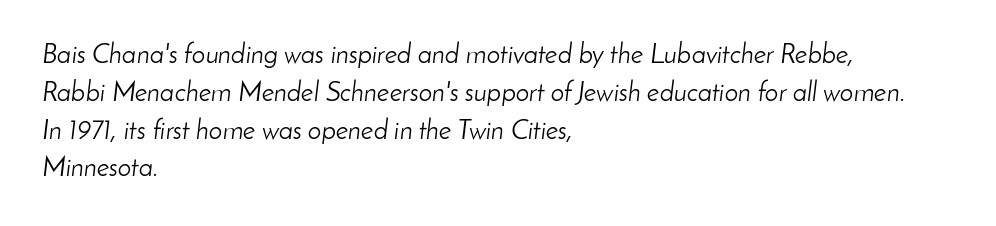
The image shows 27 px text type, italic (leaning right); set left-aligned, normal line spacing (1.4x), normal letter spacing, not underlined.
